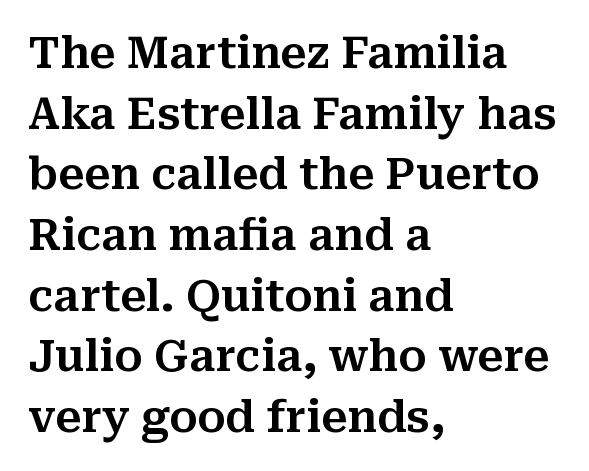
The typography opts for an upright posture over an oblique one. The rows are spaced the way most documents space them. Honestly, the letter spacing is just normal — you wouldn't notice it. Type without underlining.
